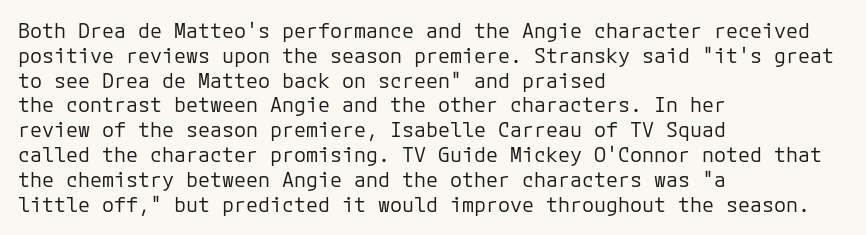
Q: Is the text bold? A: No.
Q: Is the text italic (slanted)? A: No, it is upright.
Q: Is the text underlined? A: No.
Q: How is the paragraph aligned? A: Left-aligned.
Q: Is the spacing between letters normal or unusually wide? A: Normal.
